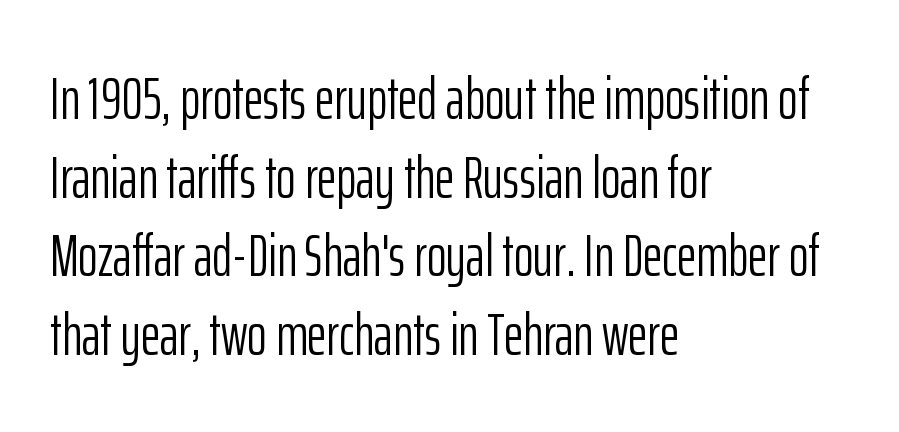
The image shows 60 px light, condensed sans-serif type, upright; set left-aligned, normal line spacing (1.31x), normal letter spacing, not underlined; low stroke contrast and a medium x-height.
